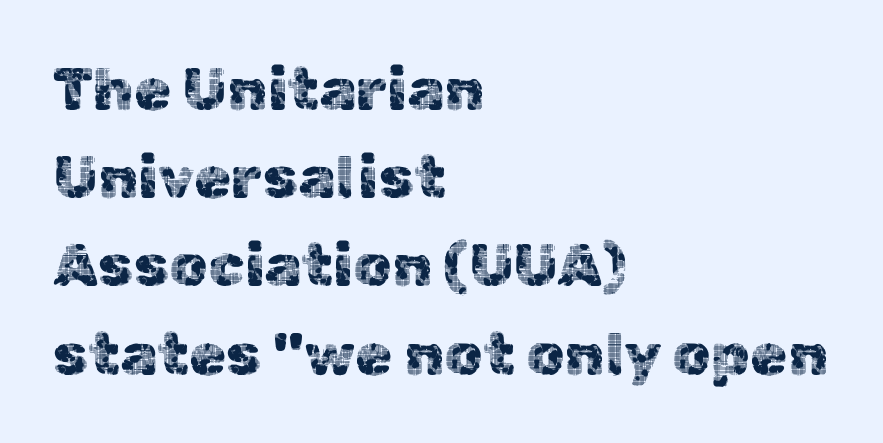
{"serif": "no", "italic": "no", "width": "normal", "x_height": "medium", "monospaced": "no", "underline": "no", "align": "left", "line_spacing": "normal", "line_spacing_ratio": 1.47, "letter_spacing": "normal", "letter_spacing_em": 0.0, "glyph_px": 60}
